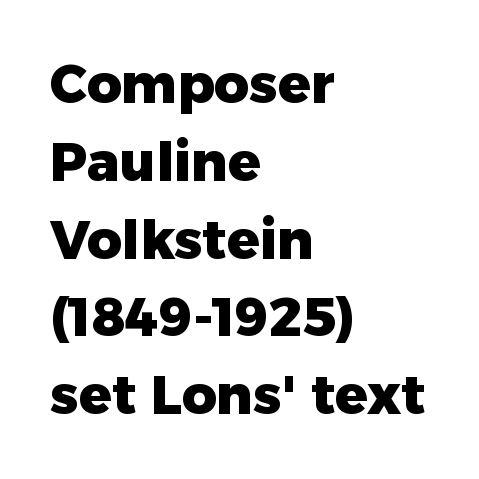
{"serif": "no", "italic": "no", "bold": "yes", "weight": "heavy", "width": "normal", "stroke_contrast": "low", "x_height": "medium", "monospaced": "no", "underline": "no", "align": "left", "line_spacing": "normal", "line_spacing_ratio": 1.44, "letter_spacing": "normal", "letter_spacing_em": 0.0, "glyph_px": 54}
